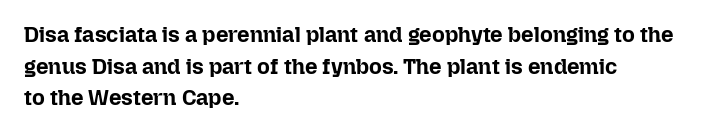
The image shows 22 px bold type, upright; set left-aligned, normal line spacing (1.44x), normal letter spacing, not underlined.
